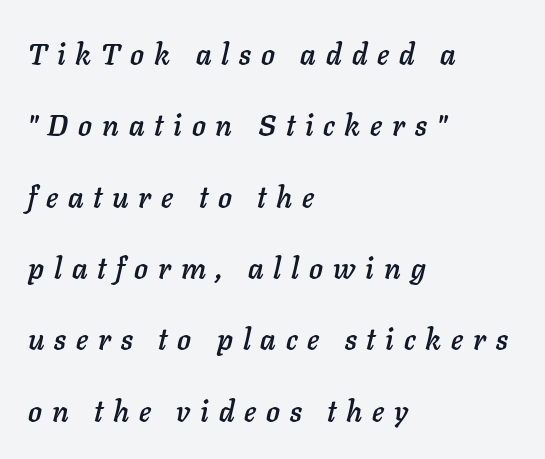
{"italic": "yes", "lean": "right", "slant_degrees": 11, "width": "normal", "stroke_contrast": "low", "x_height": "medium", "monospaced": "no", "underline": "no", "align": "left", "line_spacing": "loose", "line_spacing_ratio": 2.46, "letter_spacing": "wide", "letter_spacing_em": 0.34, "glyph_px": 29}
